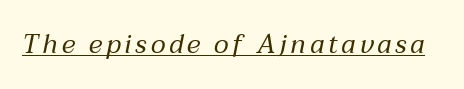
{"italic": "yes", "lean": "right", "slant_degrees": 12, "bold": "no", "underline": "yes", "glyph_px": 26}
